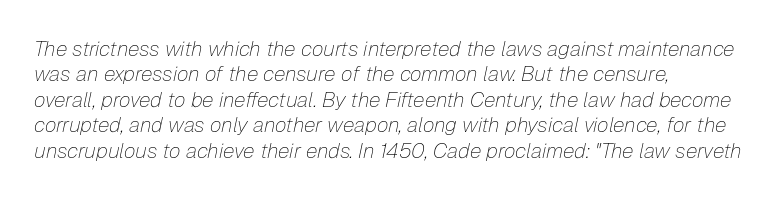
Q: Is the text bold? A: No.
Q: Is the text italic (slanted)? A: Yes, it leans right by about 12 degrees.
Q: Is the text underlined? A: No.
Q: How is the paragraph aligned? A: Left-aligned.
Q: Is the spacing between letters normal or unusually wide? A: Normal.
